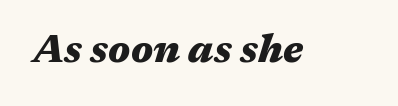
The image shows 39 px heavy, wide type, italic (leaning right); set normal letter spacing, not underlined; medium stroke contrast and a medium x-height.
